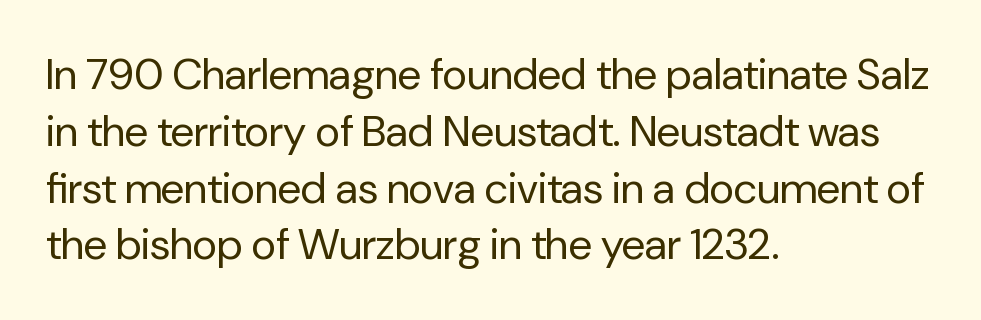
{"serif": "no", "italic": "no", "bold": "no", "weight": "regular", "width": "normal", "stroke_contrast": "low", "x_height": "medium", "monospaced": "no", "underline": "no", "align": "left", "line_spacing": "normal", "line_spacing_ratio": 1.32, "letter_spacing": "normal", "letter_spacing_em": 0.0, "glyph_px": 43}
